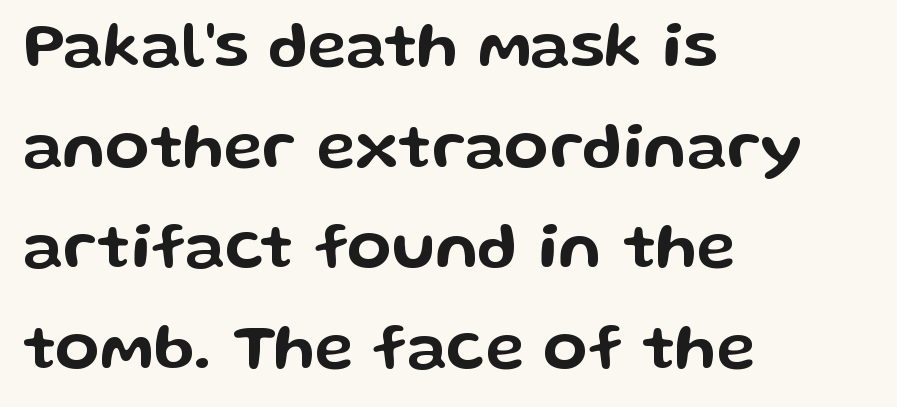
No italicization has been applied; the sample stays upright. To sum up the face: it is a sans, with no serifs. The lines are quadded left. The rows are spaced the way most documents space them. The passage shown is not underscored anywhere.
